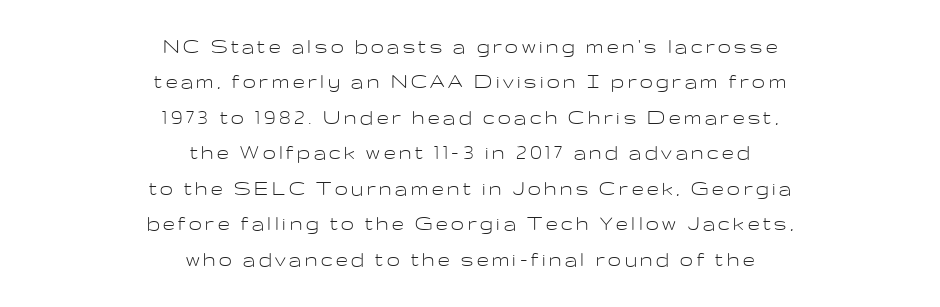
The image shows 23 px text type, upright; set centered, normal line spacing (1.54x), not underlined.
